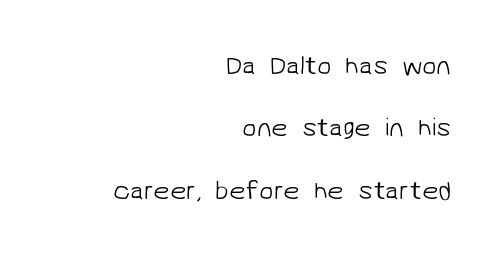
The image shows 26 px text type; set right-aligned, loose line spacing (2.4x), normal letter spacing, not underlined.
